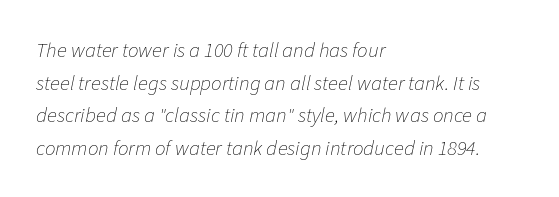
Is the type slanted? Yes — the strokes lean at a clear angle. Rows of type keep a routine distance in the vertical direction. The specimen omits any rule beneath the text block's lines. The font sits on the lighter half of the weight spectrum, regular included. The letters sit at their default tracking, neither squeezed nor spread.
